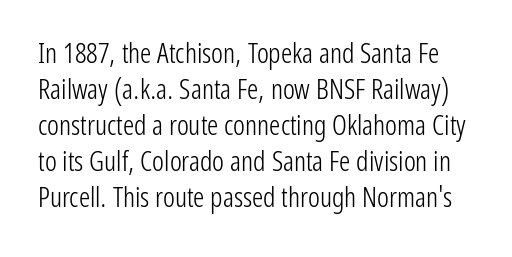
The letters look calm and open, with moderate or lighter stems. Tracking value appears to be zero — textbook default spacing. Whoever set this chose a conventional vertical rhythm. The face used here is proportionally spaced, like ordinary book or web type. Vertical strokes here are truly vertical. Nobody drew a line under any word here.
